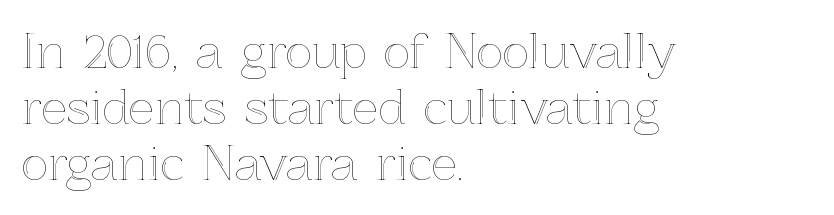
The lines are quadded left. Tall strokes in this sample are plumb rather than angled. Rule under the text: the space is simply empty. These lines are rendered in a variable-pitch font.
